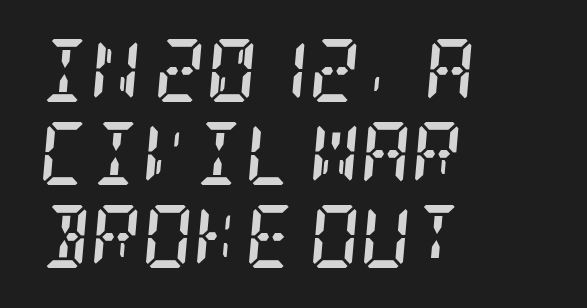
{"serif": "yes", "italic": "yes", "lean": "right", "slant_degrees": 5, "bold": "yes", "weight": "semibold", "width": "condensed", "stroke_contrast": "low", "x_height": "large", "underline": "no", "align": "left", "line_spacing": "normal", "line_spacing_ratio": 1.32, "letter_spacing": "normal", "letter_spacing_em": 0.0, "glyph_px": 63}
